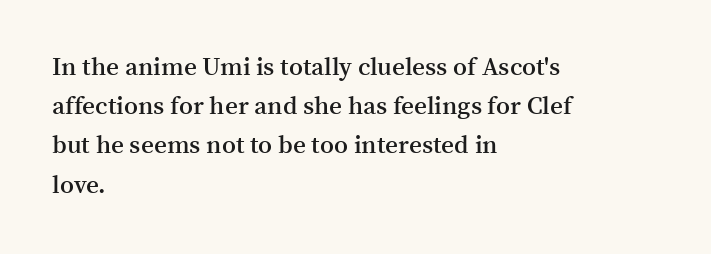
A bare baseline throughout the passage. The sample has been set in demibold, a notch under bold. The paragraph shown leans on its left margin. When letters stand straight like this, we call the style roman or upright. The space between consecutive lines is moderate.
